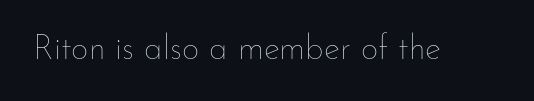
Q: Is the text bold? A: No.
Q: Is the text italic (slanted)? A: No, it is upright.
Q: Is the text underlined? A: No.
Q: Is the spacing between letters normal or unusually wide? A: Normal.
Q: Width (condensed, normal, or wide)? A: Normal.
Q: Stroke contrast? A: Low.
Q: x-height? A: Small.
Q: Monospaced? A: No.
